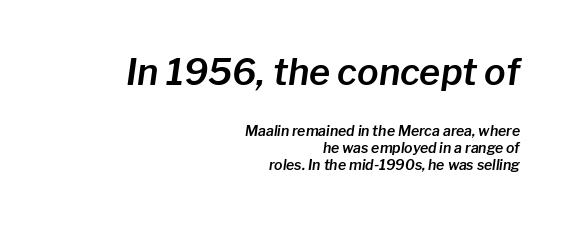
Proportional: the letters do not fall into vertical columns. The area under the type is left untouched. Does the copy run flush right? Yes — the right margin is perfectly even. Honestly, the letter spacing is just normal — you wouldn't notice it. Rendered with sloped, italic letterforms.
